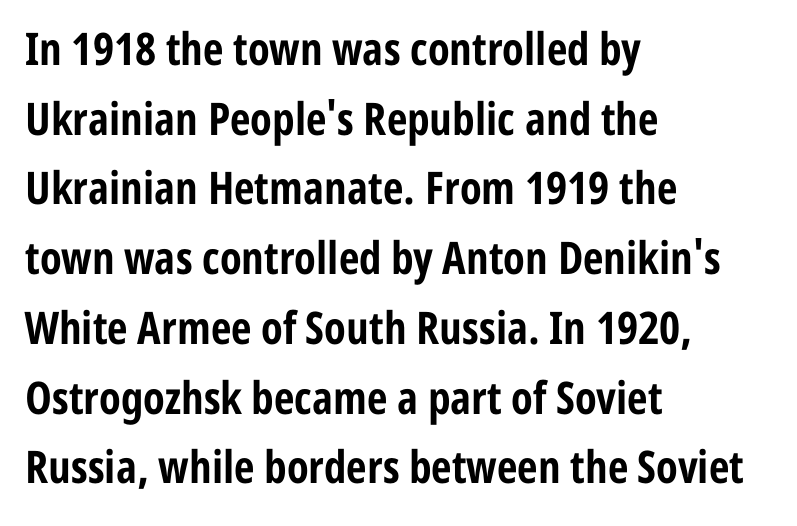
Posture: upright roman. Type without underlining. How heavy is the stroke? Heavy — this is a bold. Nothing unusual about the tracking: characters are spaced as the font intends. Which margin do the lines hug? The left one — the right edge is uneven.
